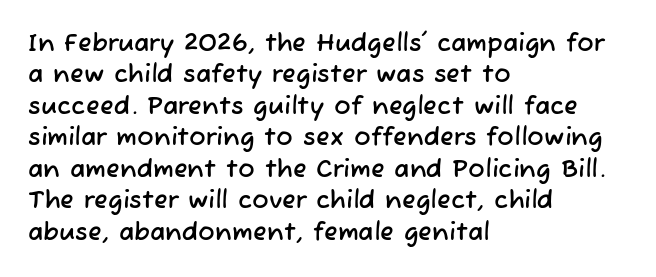
{"underline": "no", "align": "left", "line_spacing": "normal", "line_spacing_ratio": 1.26, "letter_spacing": "normal", "letter_spacing_em": 0.0, "glyph_px": 25}
